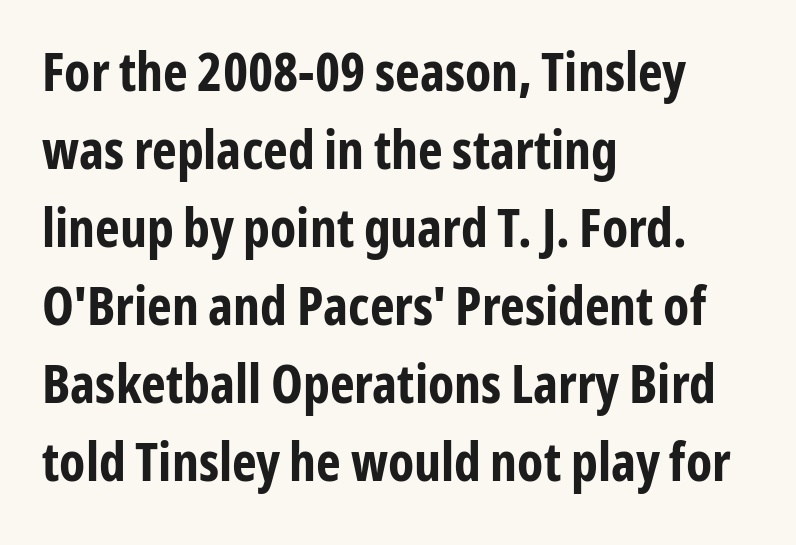
Has an underline been added? It has not. Check where the strokes stop: nothing finishes them off — pure sans. Normally led — the rows are evenly, conventionally spaced. How are the letters spaced? Ordinarily, with no added tracking. Ordinary non-slanted type is in use. The passage shown is typed in a proportional face where columns would drift.
